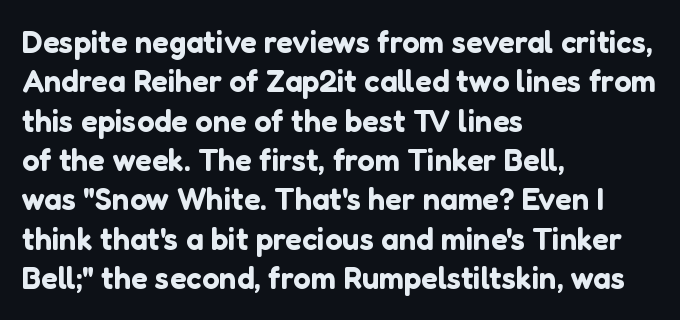
The image shows 31 px sans-serif type, upright; set left-aligned, normal line spacing (1.27x), normal letter spacing, not underlined; low stroke contrast and a medium x-height.
